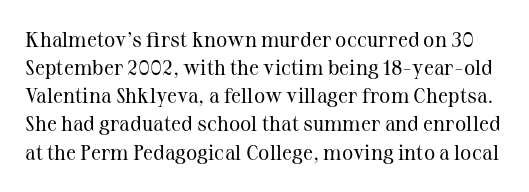
{"italic": "no", "bold": "no", "underline": "no", "line_spacing": "normal", "line_spacing_ratio": 1.34, "letter_spacing": "normal", "letter_spacing_em": 0.0, "glyph_px": 21}
